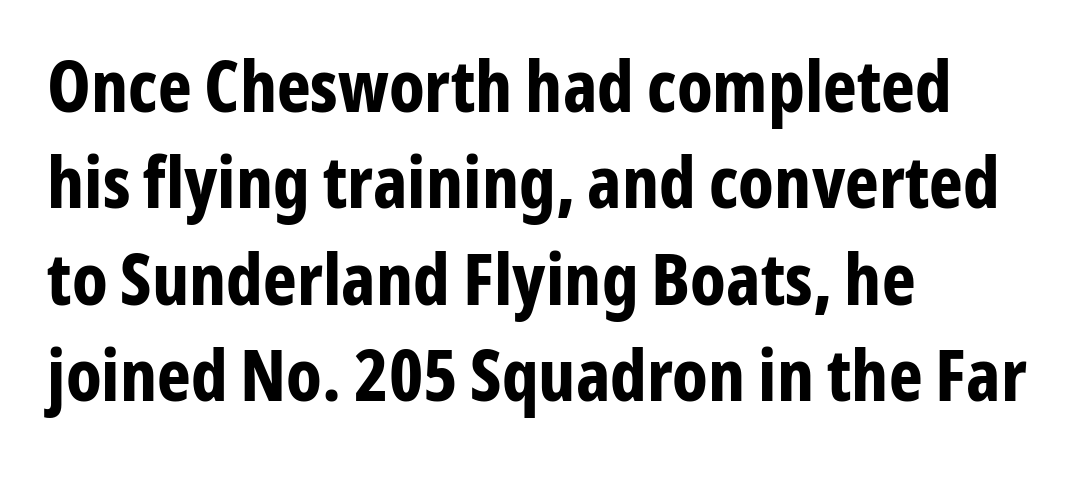
The letters carry no serifs — their stems end cleanly without finishing strokes. The rendering anchors every line to the left-hand side. Posture: straight, roman, zero tilt. The rendering uses natural spacing where letterforms have individual widths.
